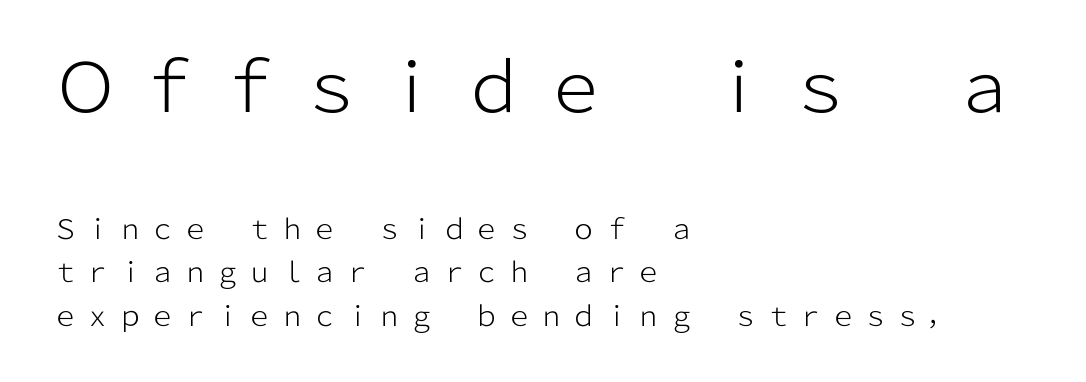
{"serif": "no", "italic": "no", "bold": "no", "weight": "light", "width": "normal", "stroke_contrast": "low", "x_height": "medium", "monospaced": "no", "underline": "no", "align": "left", "line_spacing": "normal", "line_spacing_ratio": 1.6, "letter_spacing": "wide", "letter_spacing_em": 0.2, "larger_block": "first", "size_ratio": 2.52, "glyph_px": 68}
